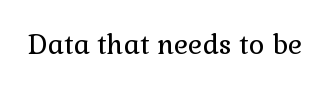
The image shows 27 px text type, upright; set normal letter spacing, not underlined.
